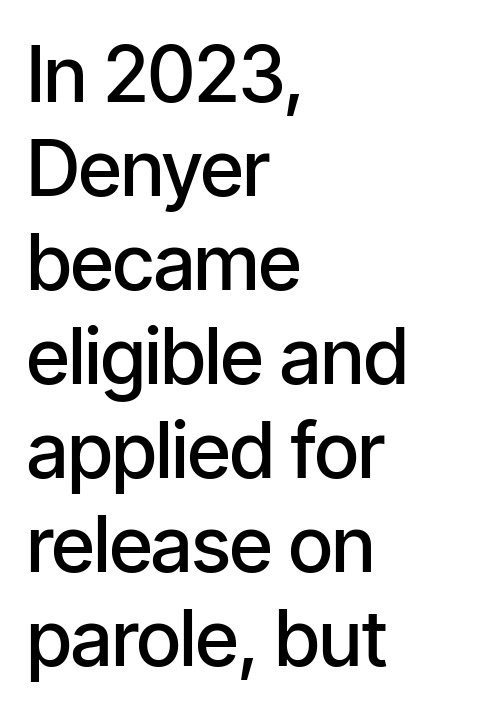
The image shows 77 px semibold, condensed sans-serif type, upright; set left-aligned, line spacing 1.22x, normal letter spacing, not underlined; low stroke contrast and a medium x-height.
